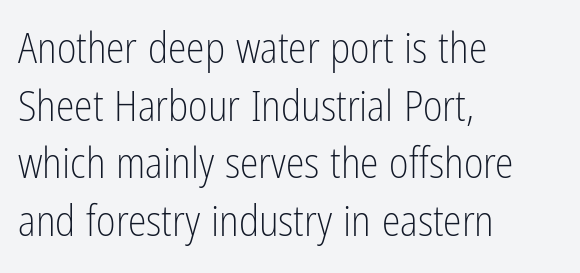
The image shows 42 px light, condensed sans-serif type, upright; set left-aligned, normal line spacing (1.37x), normal letter spacing, not underlined; low stroke contrast and a medium x-height.
